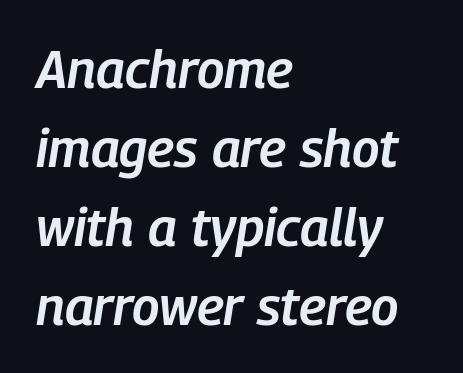
The image shows 53 px semibold, condensed type, italic (leaning right); set left-aligned, normal line spacing (1.49x), normal letter spacing, not underlined; low stroke contrast and a medium x-height.
